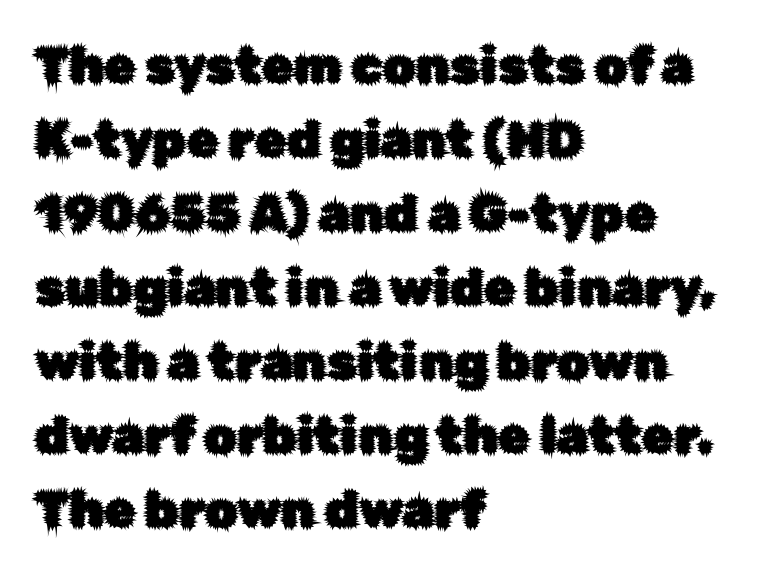
Are there feet on the stems? There aren't — it's a sans. You could call the tracking neutral — neither tight nor loose. Think of a printed novel: that variable character pitch is what you see here. The passage shown is not underscored anywhere. Every stem runs plumb, perpendicular to the baseline.
